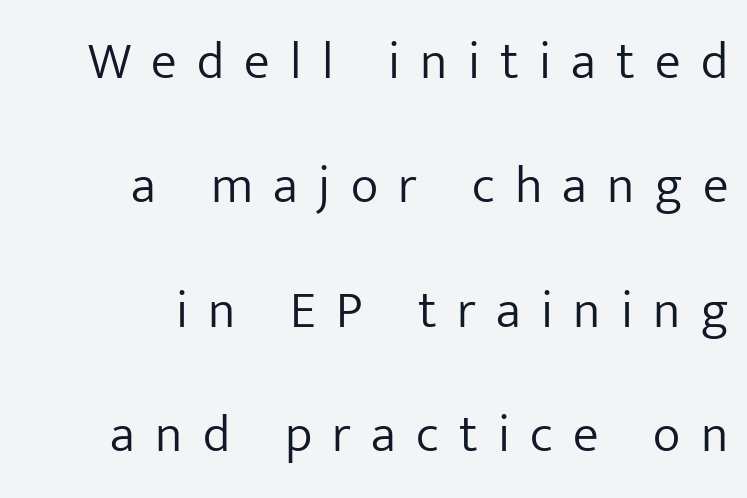
Quick note: underline off. The passage shown is not bold in any degree. A typesetter would label this face a sans. Horizontally, the lines are justified to the trailing edge only. Ascenders rise straight up at ninety degrees. Proportional: the letters do not fall into vertical columns.
